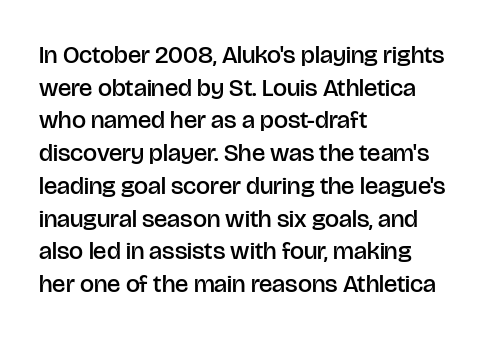
{"italic": "no", "bold": "semi", "underline": "no", "align": "left", "line_spacing": "normal", "line_spacing_ratio": 1.31, "letter_spacing": "normal", "letter_spacing_em": 0.0, "glyph_px": 25}
